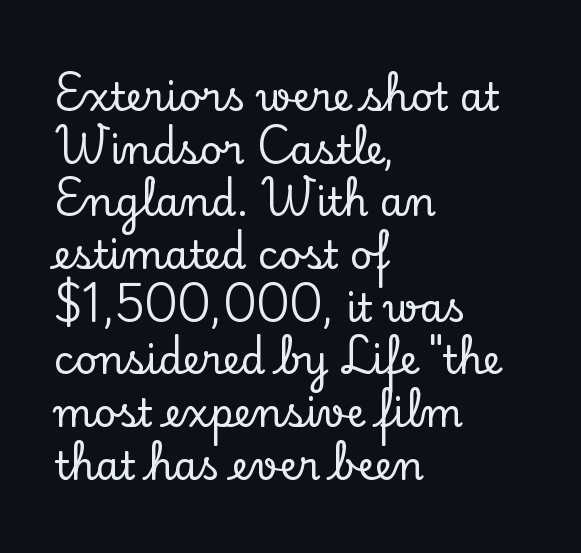
{"serif": "yes", "italic": "no", "width": "normal", "stroke_contrast": "low", "x_height": "small", "monospaced": "no", "underline": "no", "align": "left", "line_spacing": "normal", "line_spacing_ratio": 1.35, "letter_spacing": "normal", "letter_spacing_em": 0.0, "glyph_px": 39}
